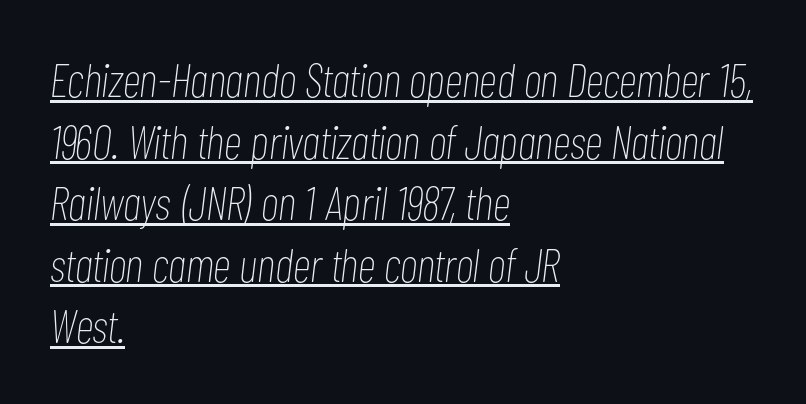
The image shows 47 px thin, condensed type, italic (leaning right); set left-aligned, normal line spacing (1.31x), normal letter spacing, underlined; low stroke contrast and a medium x-height.
